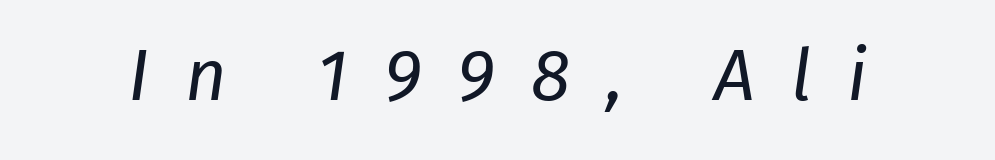
The image shows 72 px regular-weight type, italic (leaning right); set unusually wide letter spacing (+0.5 em), not underlined; low stroke contrast and a medium x-height.
